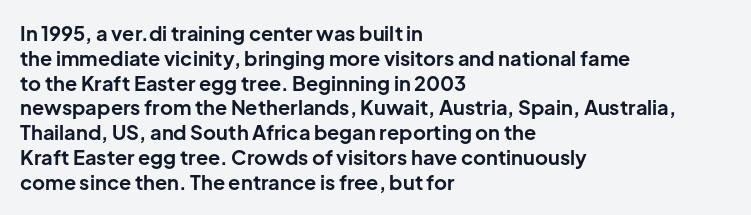
Q: Is the text bold? A: Yes.
Q: Is the text italic (slanted)? A: No, it is upright.
Q: Is the text underlined? A: No.
Q: How is the paragraph aligned? A: Left-aligned.
Q: Is the spacing between letters normal or unusually wide? A: Normal.
